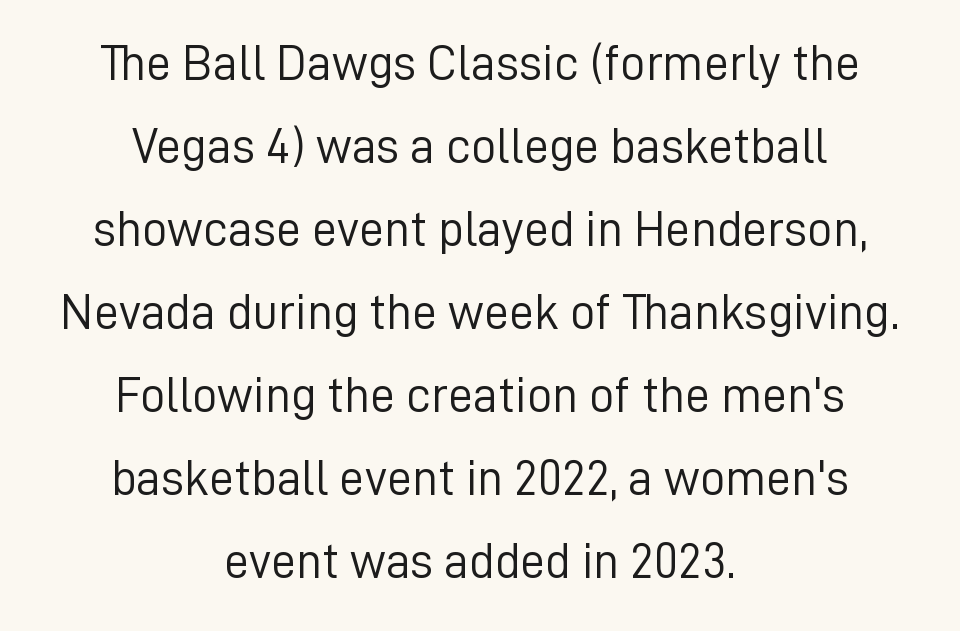
{"serif": "no", "italic": "no", "bold": "no", "weight": "light", "width": "normal", "stroke_contrast": "low", "x_height": "medium", "monospaced": "no", "underline": "no", "align": "center", "line_spacing": "normal", "line_spacing_ratio": 1.66, "letter_spacing": "normal", "letter_spacing_em": 0.0, "glyph_px": 50}
